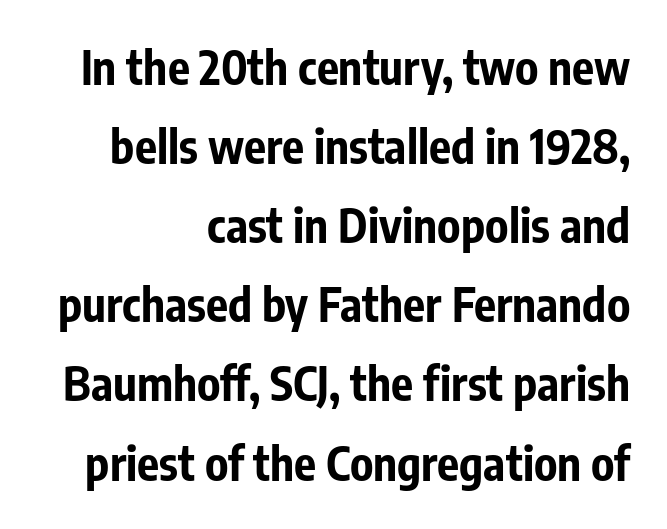
The image shows 46 px bold, condensed sans-serif type, upright; set right-aligned, line spacing 1.72x, normal letter spacing, not underlined; low stroke contrast and a medium x-height.
